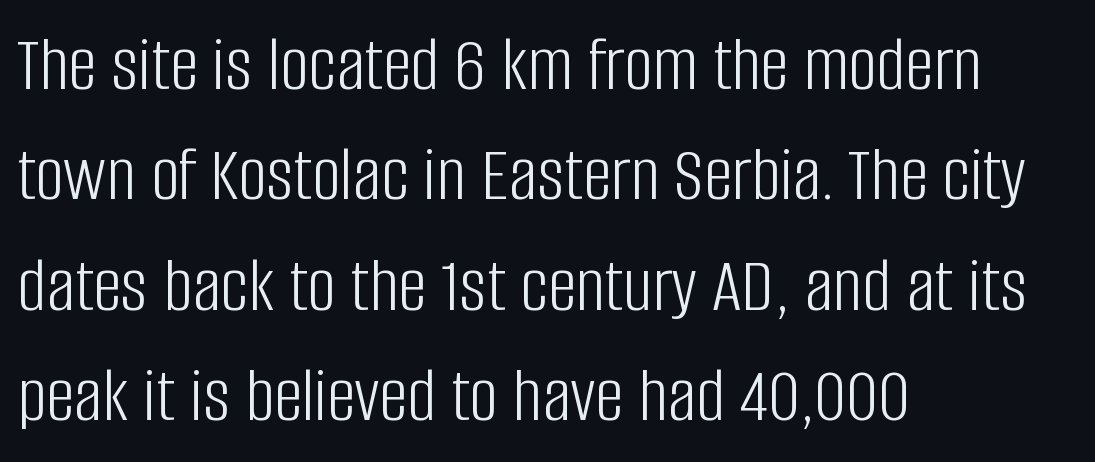
The image shows 80 px light, condensed sans-serif type, upright; set left-aligned, normal line spacing (1.38x), normal letter spacing, not underlined; low stroke contrast and a large x-height.
